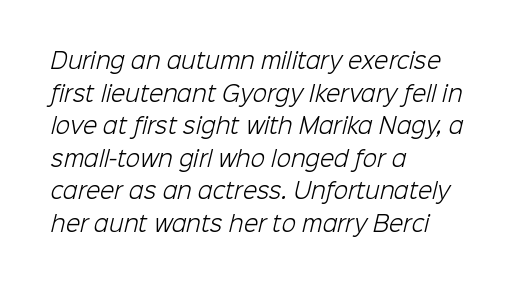
{"bold": "no", "underline": "no", "align": "left", "line_spacing": "normal", "line_spacing_ratio": 1.55, "letter_spacing": "normal", "letter_spacing_em": 0.0, "glyph_px": 21}
